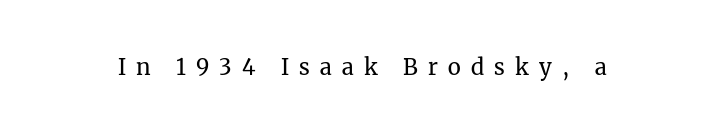
{"italic": "no", "bold": "no", "underline": "no", "letter_spacing": "wide", "letter_spacing_em": 0.46, "glyph_px": 22}
